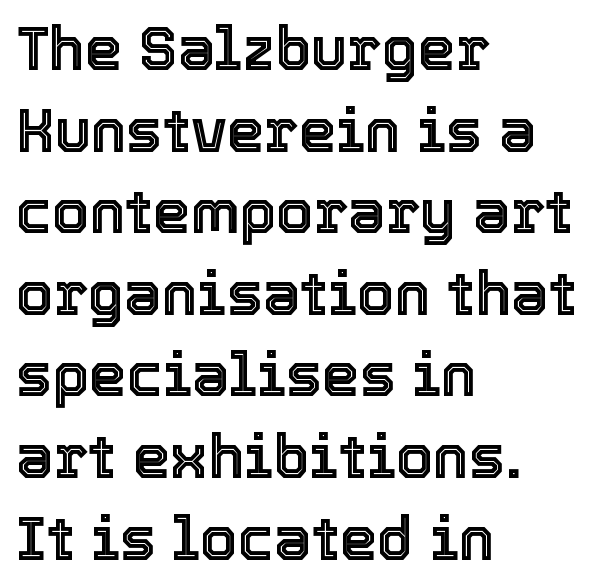
{"italic": "no", "width": "normal", "x_height": "medium", "monospaced": "no", "underline": "no", "align": "left", "line_spacing": "normal", "line_spacing_ratio": 1.36, "letter_spacing": "normal", "letter_spacing_em": 0.0, "glyph_px": 60}
